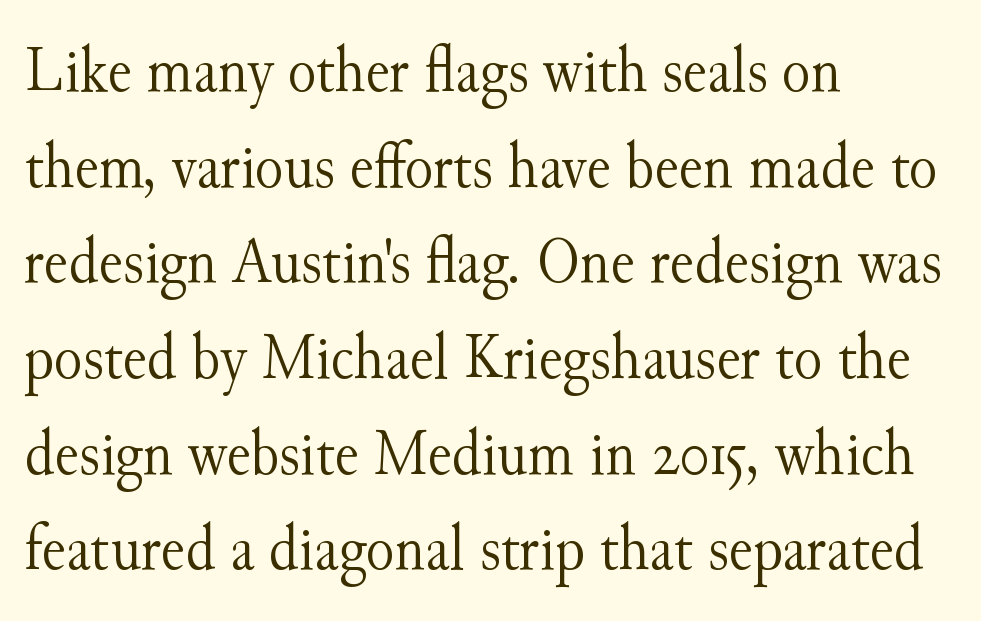
Q: Is the text bold? A: No.
Q: Is the text italic (slanted)? A: No, it is upright.
Q: Is the typeface a serif or a sans-serif typeface? A: Serif.
Q: Is the text underlined? A: No.
Q: How is the paragraph aligned? A: Left-aligned.
Q: Is the spacing between letters normal or unusually wide? A: Normal.
Q: Is the spacing between lines tight, normal or loose? A: Normal.
Q: Width (condensed, normal, or wide)? A: Normal.
Q: Stroke contrast? A: Medium.
Q: x-height? A: Small.
Q: Monospaced? A: No.
